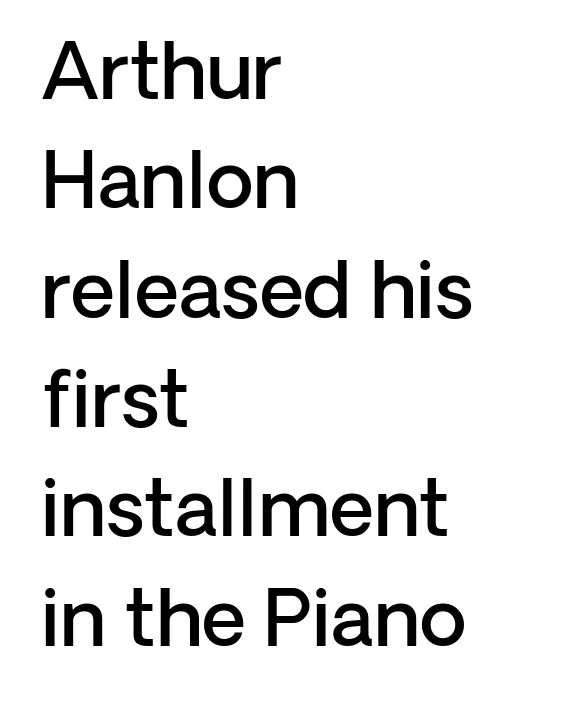
Q: Is the text bold? A: Semi-bold.
Q: Is the text italic (slanted)? A: No, it is upright.
Q: Is the typeface a serif or a sans-serif typeface? A: Sans-serif.
Q: Is the text underlined? A: No.
Q: How is the paragraph aligned? A: Left-aligned.
Q: Is the spacing between letters normal or unusually wide? A: Normal.
Q: Is the spacing between lines tight, normal or loose? A: Normal.
Q: Width (condensed, normal, or wide)? A: Normal.
Q: Stroke contrast? A: Low.
Q: x-height? A: Medium.
Q: Monospaced? A: No.
